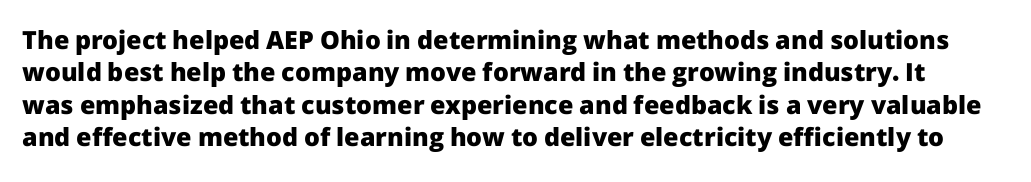
The image shows 25 px bold type, upright; set normal line spacing (1.3x), normal letter spacing, not underlined.
